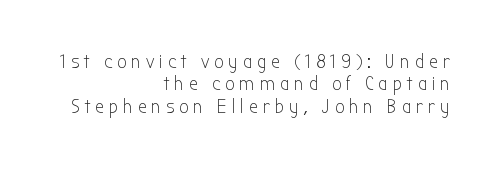
The image shows 20 px text type, upright; set right-aligned, tight line spacing (1.12x), unusually wide letter spacing (+0.25 em), not underlined.
